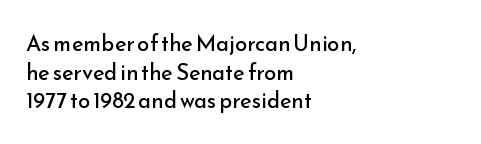
{"italic": "no", "bold": "no", "underline": "no", "align": "left", "line_spacing": "normal", "line_spacing_ratio": 1.3, "letter_spacing": "normal", "letter_spacing_em": 0.0, "glyph_px": 22}
